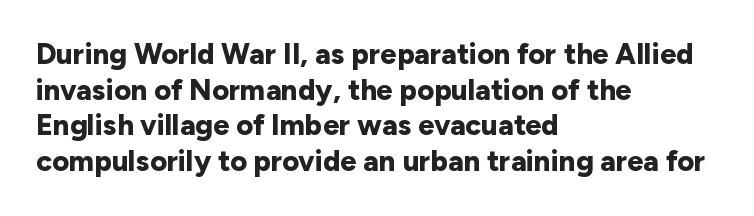
The space directly below the letters is spotless. Students, note that the glyphs here touch the page at normal intervals. On the weight axis this lands at bold, roughly 700. Character widths vary here, with narrow letters taking less room than wide ones. The typography opts for an upright posture over an oblique one. The typesetter chose a ragged-right arrangement here.
